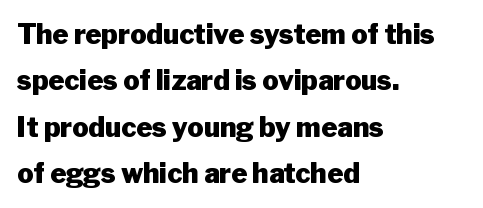
Q: Is the text bold? A: Yes.
Q: Is the text italic (slanted)? A: No, it is upright.
Q: Is the text underlined? A: No.
Q: How is the paragraph aligned? A: Left-aligned.
Q: Is the spacing between letters normal or unusually wide? A: Normal.
